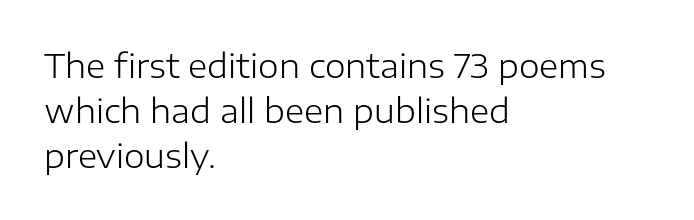
Q: Is the text bold? A: No.
Q: Is the text italic (slanted)? A: No, it is upright.
Q: Is the typeface a serif or a sans-serif typeface? A: Sans-serif.
Q: Is the text underlined? A: No.
Q: How is the paragraph aligned? A: Left-aligned.
Q: Is the spacing between letters normal or unusually wide? A: Normal.
Q: Is the spacing between lines tight, normal or loose? A: Normal.
Q: Width (condensed, normal, or wide)? A: Normal.
Q: Stroke contrast? A: Low.
Q: x-height? A: Medium.
Q: Monospaced? A: No.
